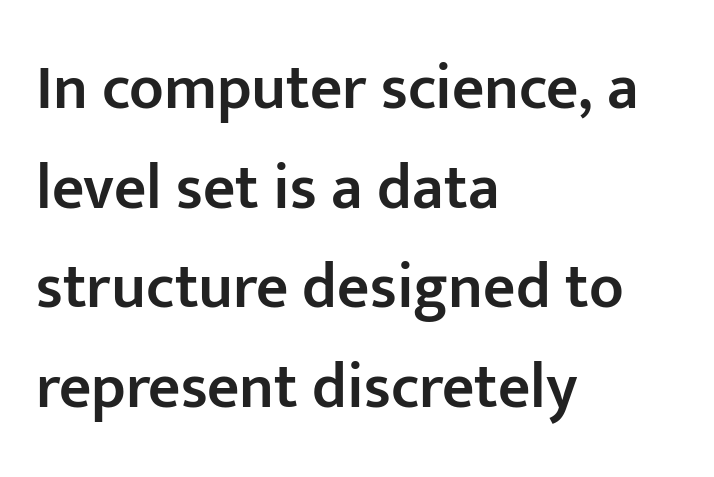
{"serif": "no", "italic": "no", "bold": "semi", "weight": "semibold", "width": "normal", "stroke_contrast": "low", "x_height": "medium", "monospaced": "no", "underline": "no", "align": "left", "line_spacing": "normal", "line_spacing_ratio": 1.58, "letter_spacing": "normal", "letter_spacing_em": 0.0, "glyph_px": 63}
